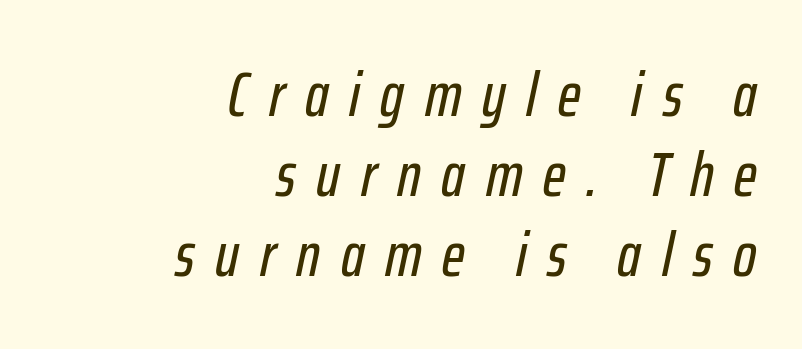
This is oblique type, the kind used for emphasis or titles. Line spacing here is normal. The face used here is rendered with a markedly widened letterfit. Descenders are the only things crossing below the line. The rendering uses natural spacing where letterforms have individual widths. The text block is weighted toward the right margin, trailing off unevenly leftward.
